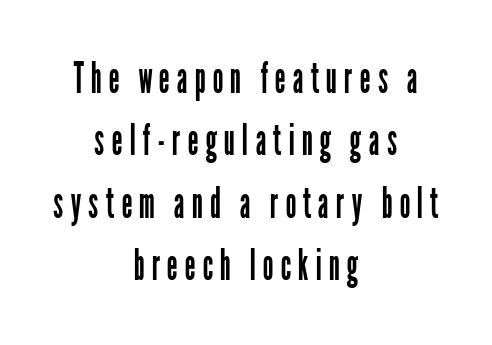
The image shows 43 px regular-weight, condensed sans-serif type, upright; set centered, normal line spacing (1.45x), not underlined; low stroke contrast and a medium x-height.
